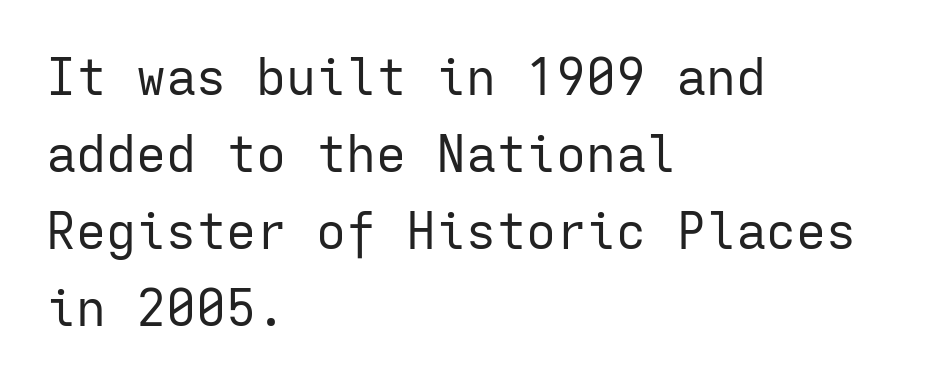
The image shows 50 px regular-weight sans-serif type, upright, monospaced; set left-aligned, normal line spacing (1.54x), normal letter spacing, not underlined; low stroke contrast and a medium x-height.
